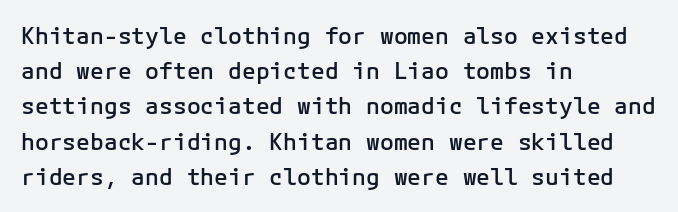
{"italic": "no", "bold": "semi", "underline": "no", "align": "left", "line_spacing": "normal", "line_spacing_ratio": 1.53, "letter_spacing": "normal", "letter_spacing_em": 0.0, "glyph_px": 23}
